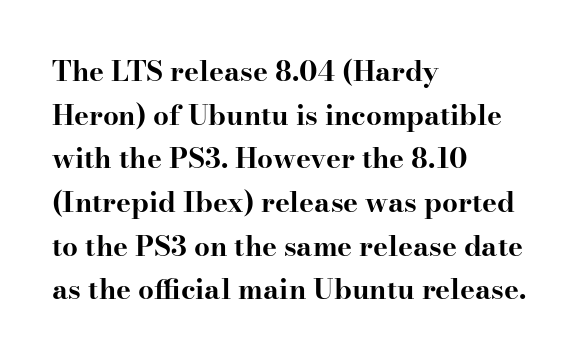
Q: Is the text bold? A: Yes.
Q: Is the text italic (slanted)? A: No, it is upright.
Q: Is the typeface a serif or a sans-serif typeface? A: Serif.
Q: Is the text underlined? A: No.
Q: How is the paragraph aligned? A: Left-aligned.
Q: Is the spacing between letters normal or unusually wide? A: Normal.
Q: Is the spacing between lines tight, normal or loose? A: Normal.
Q: Width (condensed, normal, or wide)? A: Wide.
Q: Stroke contrast? A: High.
Q: x-height? A: Small.
Q: Monospaced? A: No.
